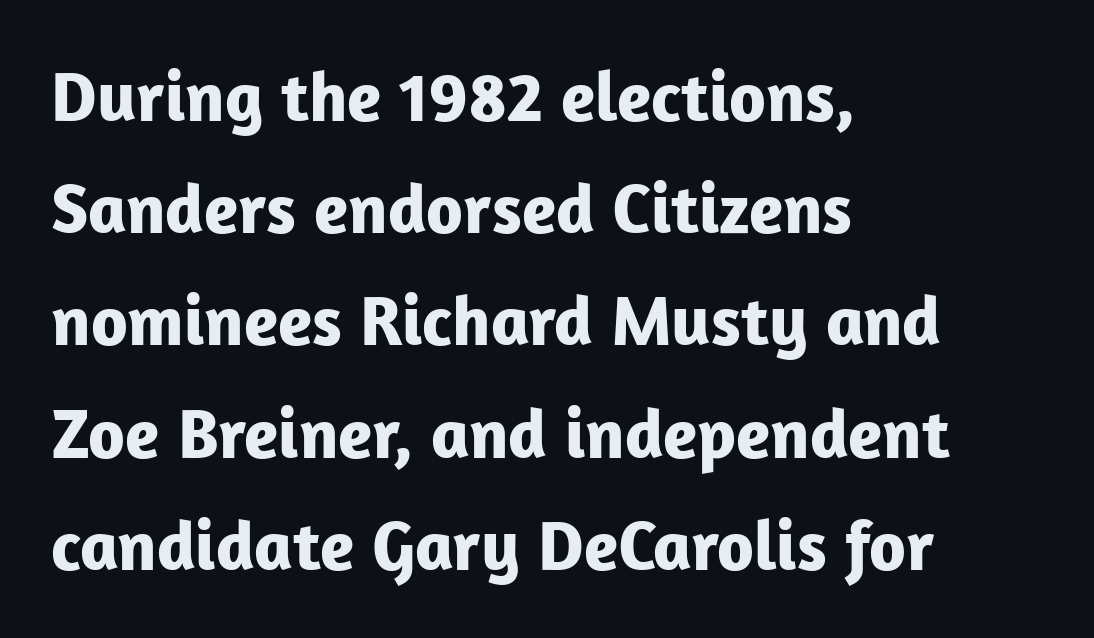
The image shows 71 px bold sans-serif type, upright; set left-aligned, normal line spacing (1.58x), normal letter spacing, not underlined; low stroke contrast and a medium x-height.
